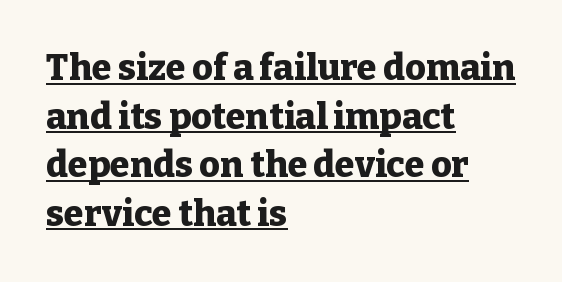
Q: Is the text bold? A: Yes.
Q: Is the text italic (slanted)? A: No, it is upright.
Q: Is the typeface a serif or a sans-serif typeface? A: Serif.
Q: Is the text underlined? A: Yes.
Q: How is the paragraph aligned? A: Left-aligned.
Q: Is the spacing between letters normal or unusually wide? A: Normal.
Q: Is the spacing between lines tight, normal or loose? A: Normal.
Q: Width (condensed, normal, or wide)? A: Normal.
Q: Stroke contrast? A: Low.
Q: x-height? A: Medium.
Q: Monospaced? A: No.
